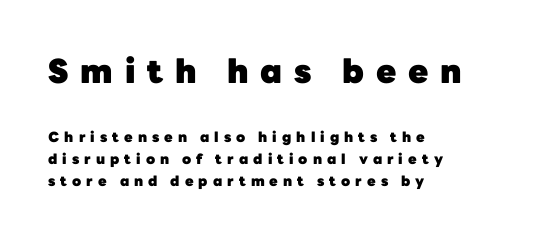
The image shows 33 px heavy sans-serif type, upright; set left-aligned, normal line spacing (1.58x), unusually wide letter spacing (+0.36 em), not underlined; the first (top) block is 2.36x larger; low stroke contrast and a medium x-height.
